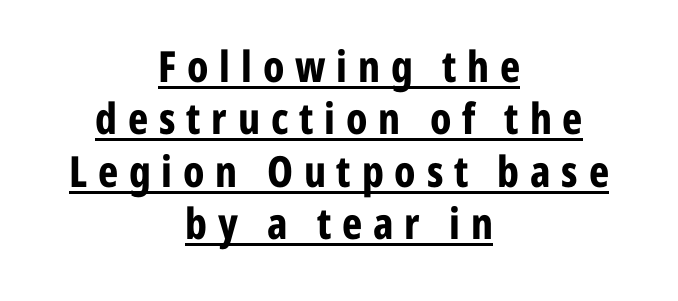
Layout note: lines centered. Thick stems and heavy bowls — unmistakably bold. The passage shown is typed in a proportional face where columns would drift. The face used here is rendered with a markedly widened letterfit. Each line of the rendering has a horizontal stroke beneath the glyphs. Ascenders rise straight up at ninety degrees.
